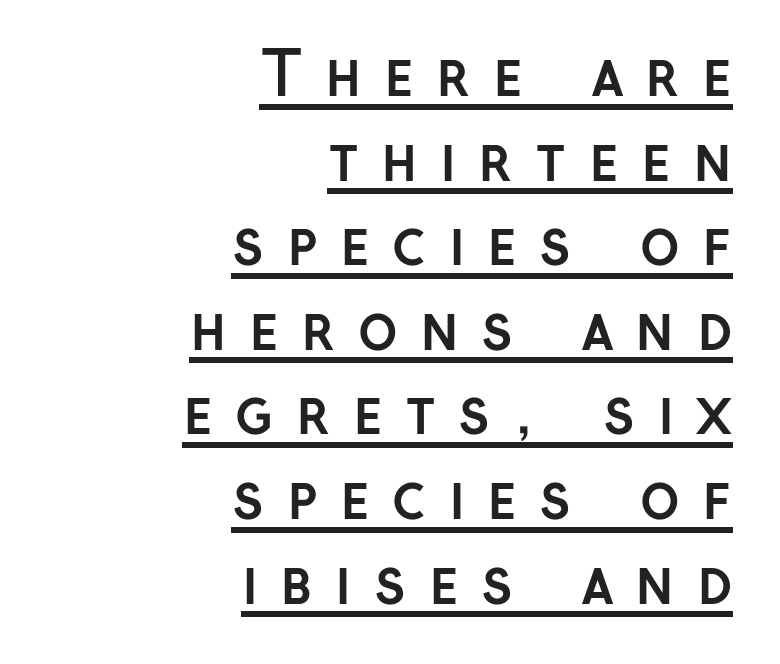
The image shows 60 px semibold sans-serif type, upright; set right-aligned, normal line spacing (1.41x), unusually wide letter spacing (+0.37 em), underlined; low stroke contrast and a medium x-height.
